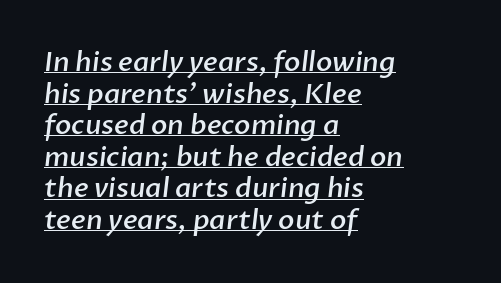
Q: Is the text bold? A: Semi-bold.
Q: Is the text underlined? A: Yes.
Q: How is the paragraph aligned? A: Left-aligned.
Q: Is the spacing between letters normal or unusually wide? A: Normal.
